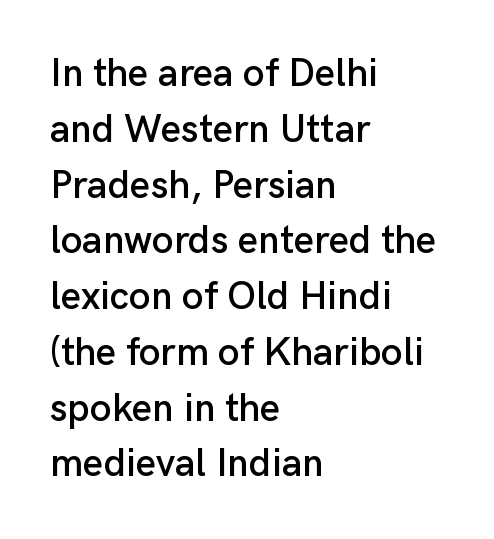
In terms of posture, this sample is upright. A typesetter would call this proportional, since set widths differ per character. Tracking here is standard; glyphs follow each other at the usual distance. Clear beneath every line of the passage. This rendering employs a face without finishing strokes, i.e., a sans-serif. Regarding leading, the lines here are spaced in the standard way.
